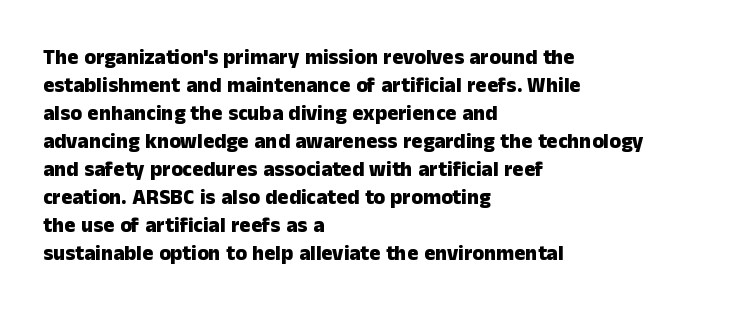
Q: Is the text bold? A: Yes.
Q: Is the text italic (slanted)? A: No, it is upright.
Q: Is the text underlined? A: No.
Q: How is the paragraph aligned? A: Left-aligned.
Q: Is the spacing between letters normal or unusually wide? A: Normal.
Q: Is the spacing between lines tight, normal or loose? A: Normal.
